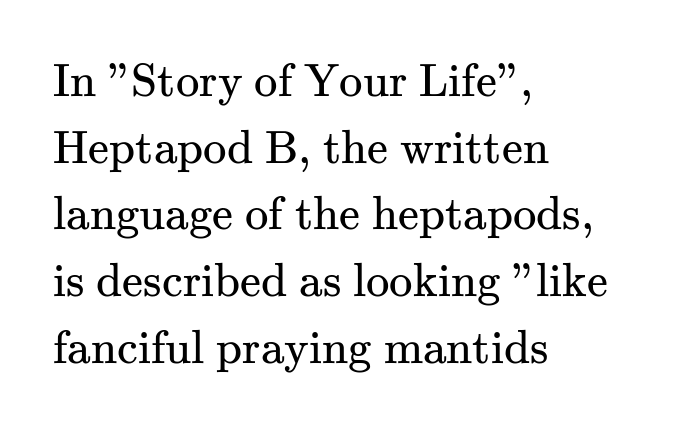
Q: Is the text bold? A: No.
Q: Is the text italic (slanted)? A: No, it is upright.
Q: Is the typeface a serif or a sans-serif typeface? A: Serif.
Q: Is the text underlined? A: No.
Q: How is the paragraph aligned? A: Left-aligned.
Q: Is the spacing between letters normal or unusually wide? A: Normal.
Q: Is the spacing between lines tight, normal or loose? A: Normal.
Q: Width (condensed, normal, or wide)? A: Normal.
Q: Stroke contrast? A: Medium.
Q: x-height? A: Small.
Q: Monospaced? A: No.
